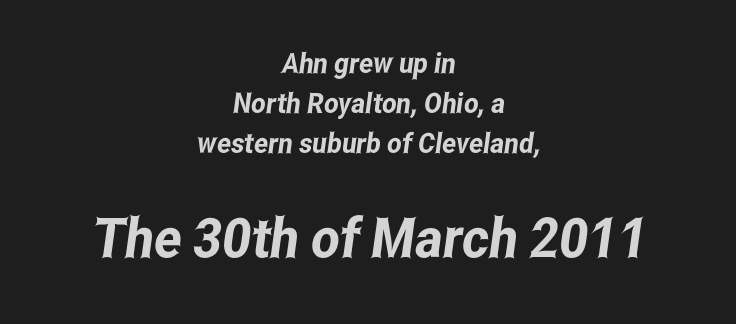
Q: Is the typeface a serif or a sans-serif typeface? A: Sans-serif.
Q: Is the text underlined? A: No.
Q: How is the paragraph aligned? A: Centered.
Q: Is the spacing between letters normal or unusually wide? A: Normal.
Q: Is the spacing between lines tight, normal or loose? A: Normal.
Q: Which block of text is set in a larger size, the first (top) or the second (bottom)? A: The second (bottom) one.
Q: Width (condensed, normal, or wide)? A: Condensed.
Q: Stroke contrast? A: Low.
Q: x-height? A: Medium.
Q: Monospaced? A: No.
